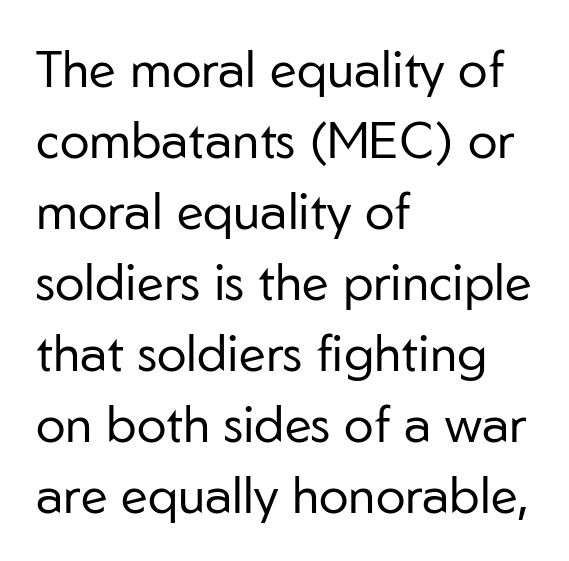
Q: Is the text bold? A: No.
Q: Is the text italic (slanted)? A: No, it is upright.
Q: Is the typeface a serif or a sans-serif typeface? A: Sans-serif.
Q: Is the text underlined? A: No.
Q: How is the paragraph aligned? A: Left-aligned.
Q: Is the spacing between letters normal or unusually wide? A: Normal.
Q: Is the spacing between lines tight, normal or loose? A: Normal.
Q: Width (condensed, normal, or wide)? A: Normal.
Q: Stroke contrast? A: Low.
Q: x-height? A: Medium.
Q: Monospaced? A: No.
